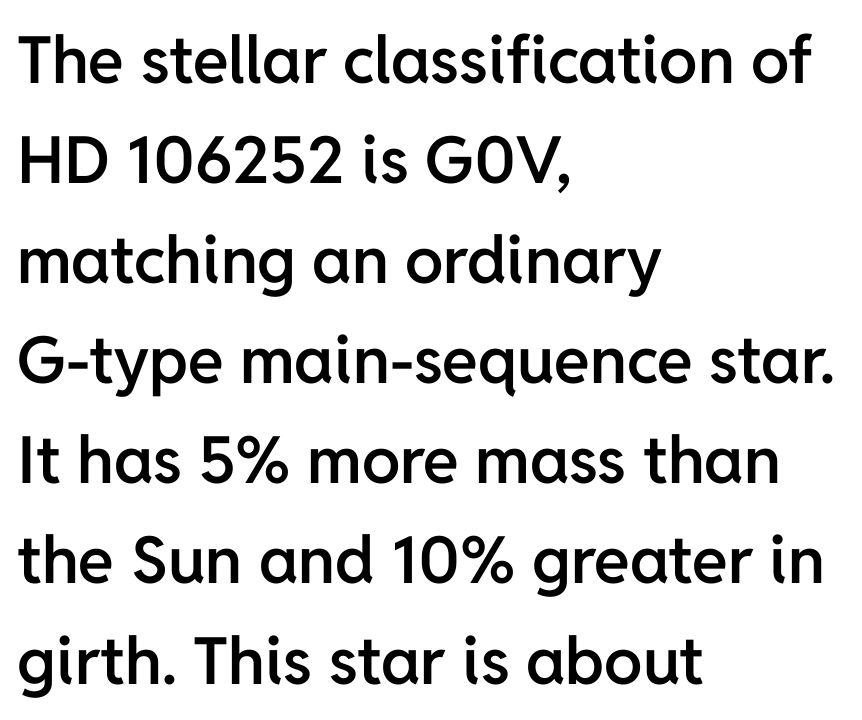
The image shows 65 px semibold sans-serif type, upright; set left-aligned, normal line spacing (1.54x), normal letter spacing, not underlined; low stroke contrast and a medium x-height.
